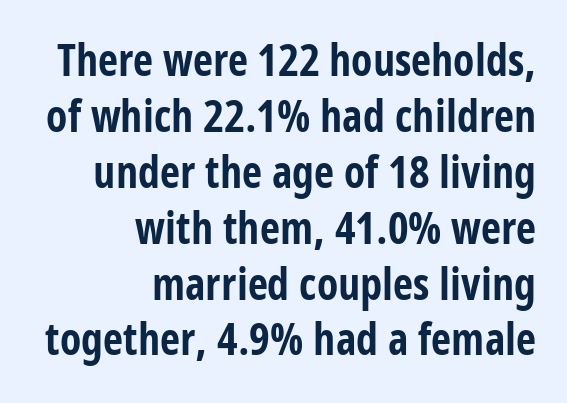
Letters rest on an invisible, unmarked baseline. The type family on display is of the sans-serif kind. The setting favours the right margin, as signatures and pull-quotes sometimes do. The line-height multiplier appears to be the usual default. Tracking here is standard; glyphs follow each other at the usual distance.
